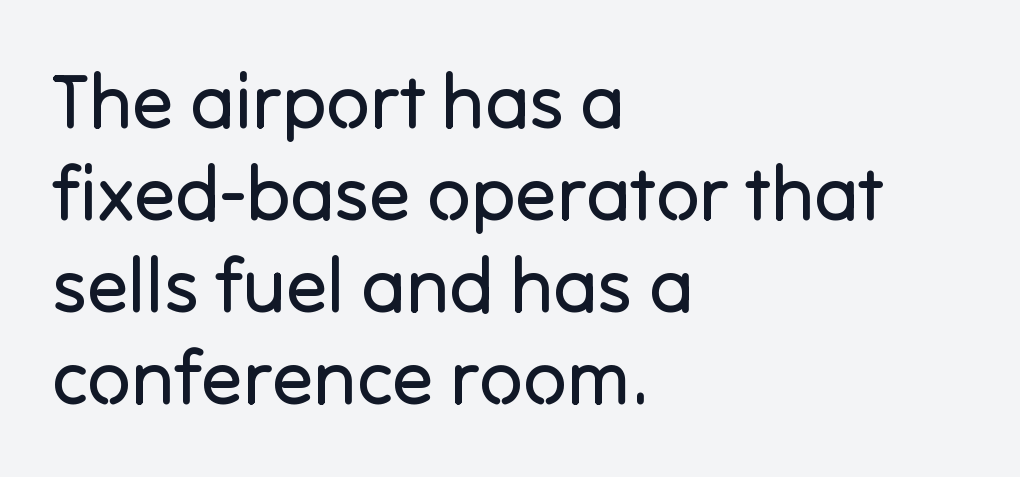
{"serif": "no", "italic": "no", "bold": "no", "weight": "regular", "width": "normal", "stroke_contrast": "low", "x_height": "medium", "monospaced": "no", "underline": "no", "align": "left", "line_spacing_ratio": 1.21, "letter_spacing": "normal", "letter_spacing_em": 0.0, "glyph_px": 76}
